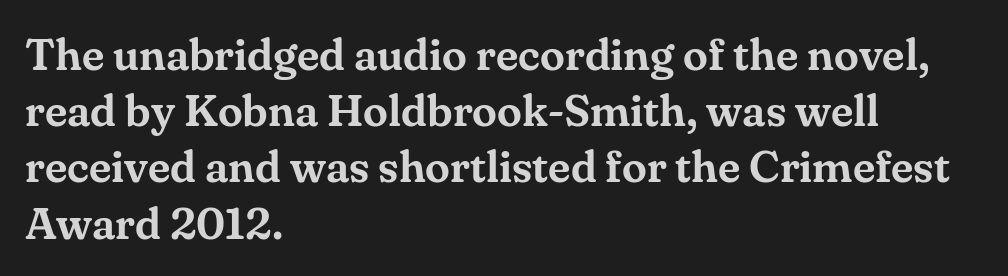
Q: Is the text italic (slanted)? A: No, it is upright.
Q: Is the typeface a serif or a sans-serif typeface? A: Serif.
Q: Is the text underlined? A: No.
Q: How is the paragraph aligned? A: Left-aligned.
Q: Is the spacing between letters normal or unusually wide? A: Normal.
Q: Is the spacing between lines tight, normal or loose? A: Normal.
Q: Width (condensed, normal, or wide)? A: Normal.
Q: Stroke contrast? A: Medium.
Q: x-height? A: Small.
Q: Monospaced? A: No.
